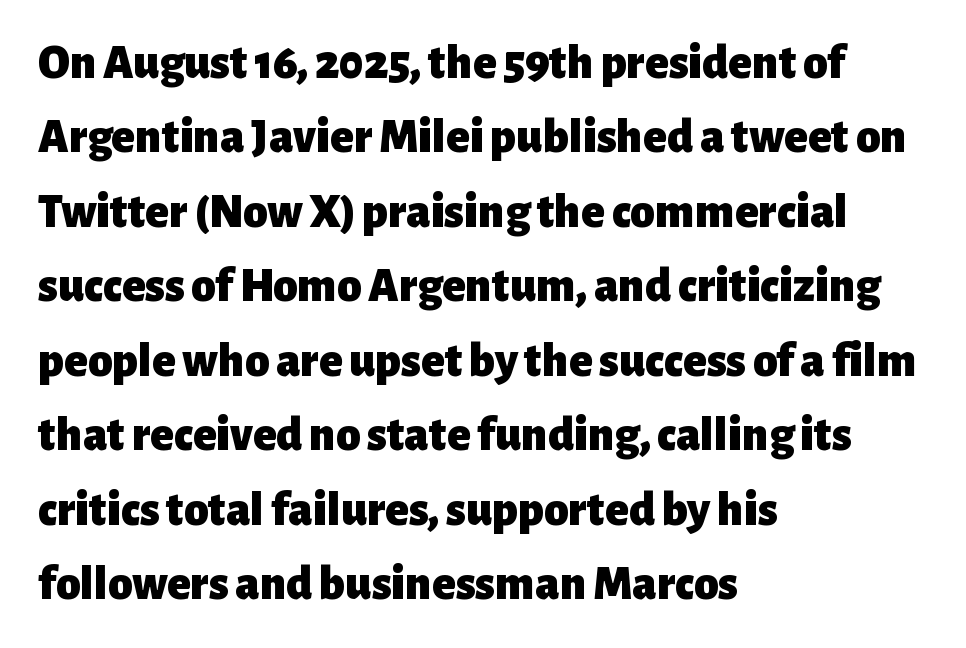
Letter spacing: default. This sample has the flowing, uneven cadence of proportional lettering. A full-strength bold gives these letters their thick strokes. Does the type have serifs? No, each stem ends abruptly. Does the copy run flush right? No — it runs flush left. This is the regular roman posture of the typeface.
